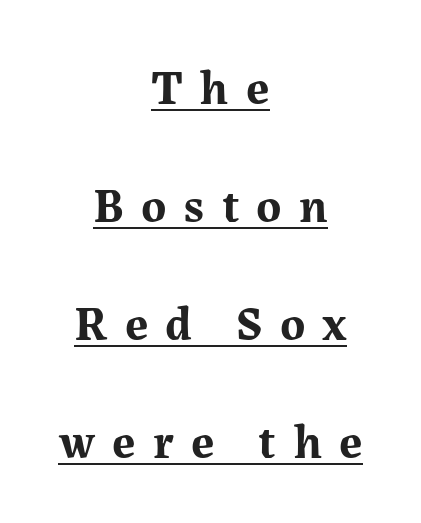
The image shows 48 px bold serif type, upright; set centered, loose line spacing (2.46x), unusually wide letter spacing (+0.36 em), underlined; medium stroke contrast and a medium x-height.
